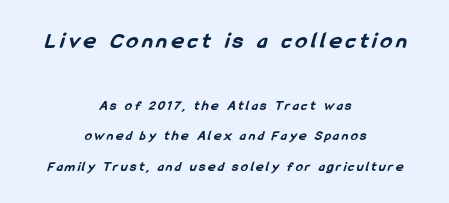
Q: Is the text bold? A: Yes.
Q: Is the text underlined? A: No.
Q: How is the paragraph aligned? A: Centered.
Q: Is the spacing between lines tight, normal or loose? A: Loose.
Q: Which block of text is set in a larger size, the first (top) or the second (bottom)? A: The first (top) one.
